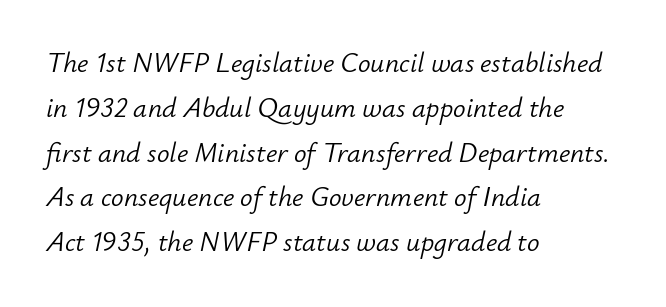
{"italic": "yes", "lean": "right", "slant_degrees": 12, "bold": "no", "weight": "light", "width": "normal", "stroke_contrast": "low", "x_height": "small", "monospaced": "no", "underline": "no", "align": "left", "line_spacing": "normal", "line_spacing_ratio": 1.6, "letter_spacing": "normal", "letter_spacing_em": 0.0, "glyph_px": 28}
